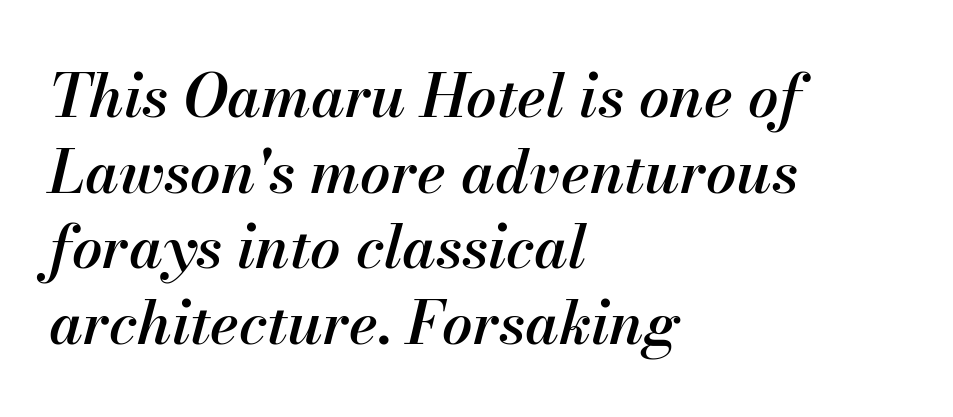
These lines stack with their left ends in a neat column. Compared with typical paragraphs, the rows here are spaced about the same. Tracking value appears to be zero — textbook default spacing. Proportional: the letters do not fall into vertical columns.
